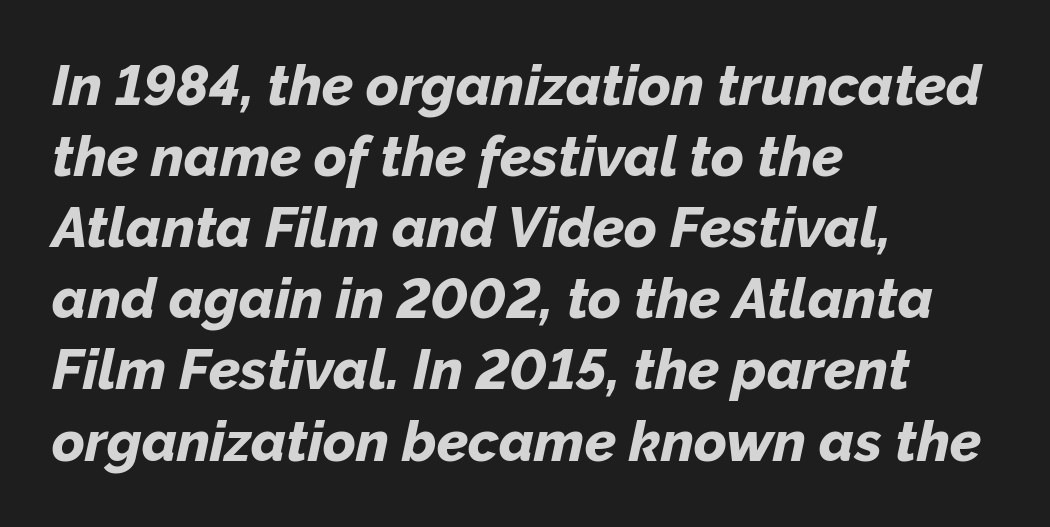
This sample uses plain, unmodified letter spacing. Slant detected: the letters are inclined. One glance says typical: line gaps are just what's usual. Anything drawn beneath the words? Only blank space. A typesetter would call this proportional, since set widths differ per character.
